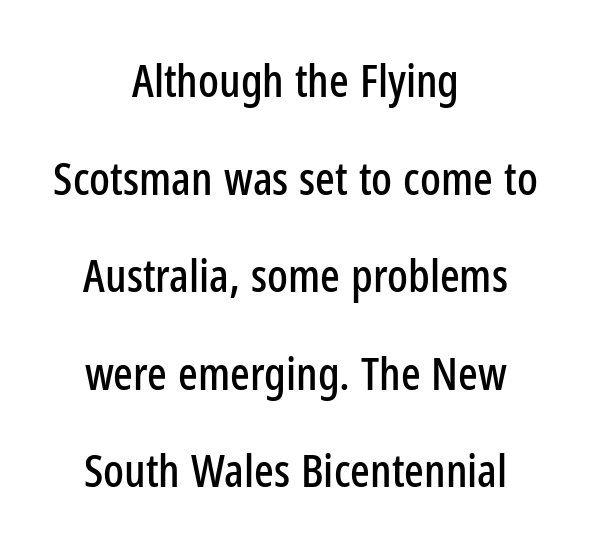
The image shows 46 px condensed sans-serif type, upright; set centered, loose line spacing (2.12x), normal letter spacing, not underlined; low stroke contrast and a medium x-height.
